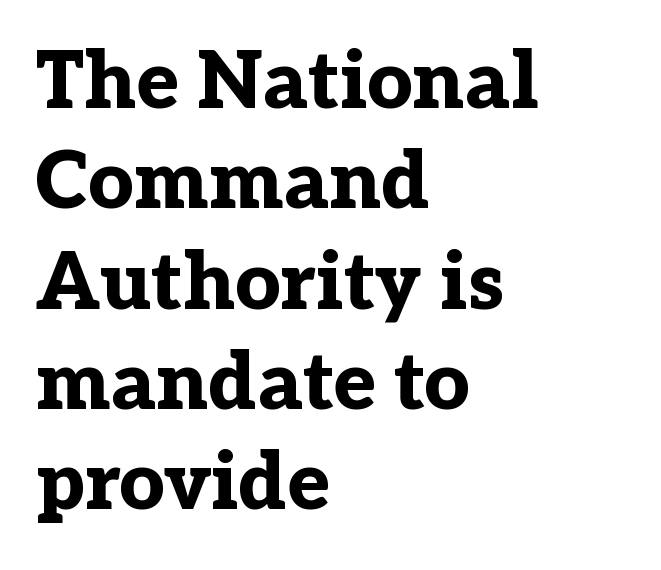
Q: Is the text bold? A: Yes.
Q: Is the text italic (slanted)? A: No, it is upright.
Q: Is the typeface a serif or a sans-serif typeface? A: Serif.
Q: Is the text underlined? A: No.
Q: How is the paragraph aligned? A: Left-aligned.
Q: Is the spacing between letters normal or unusually wide? A: Normal.
Q: Is the spacing between lines tight, normal or loose? A: Normal.
Q: Width (condensed, normal, or wide)? A: Normal.
Q: Stroke contrast? A: Low.
Q: x-height? A: Medium.
Q: Monospaced? A: No.
